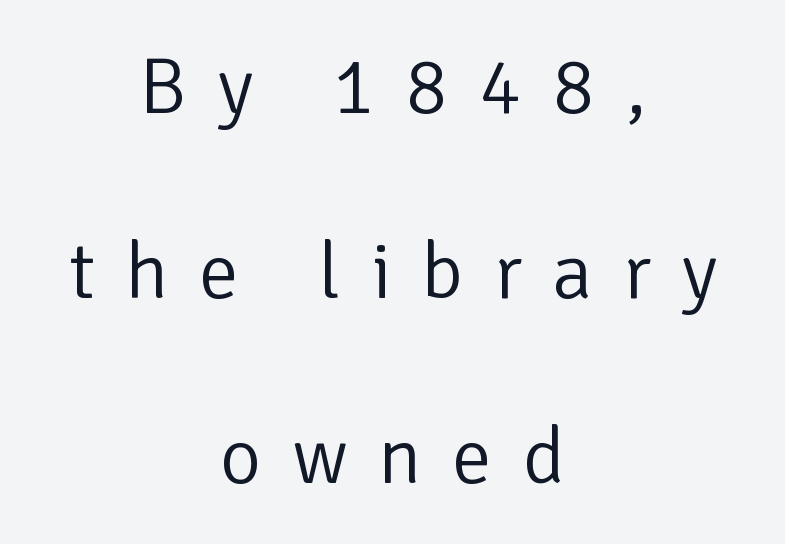
{"serif": "no", "italic": "no", "bold": "no", "weight": "light", "width": "normal", "stroke_contrast": "low", "x_height": "medium", "monospaced": "no", "underline": "no", "align": "center", "line_spacing": "loose", "line_spacing_ratio": 2.31, "letter_spacing": "wide", "letter_spacing_em": 0.38, "glyph_px": 80}
